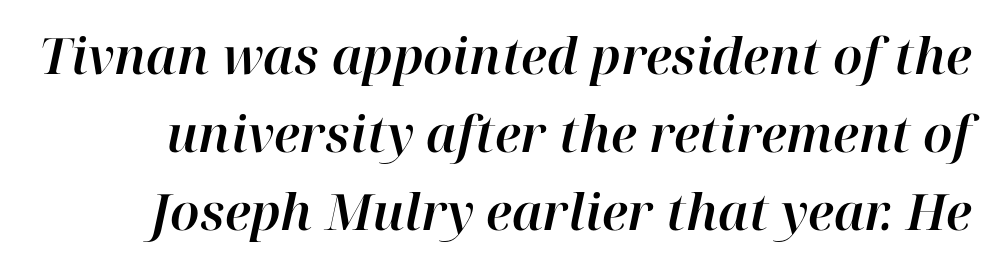
The image shows 50 px text type, italic (leaning right); set normal line spacing (1.56x), normal letter spacing, not underlined; high stroke contrast and a medium x-height.
